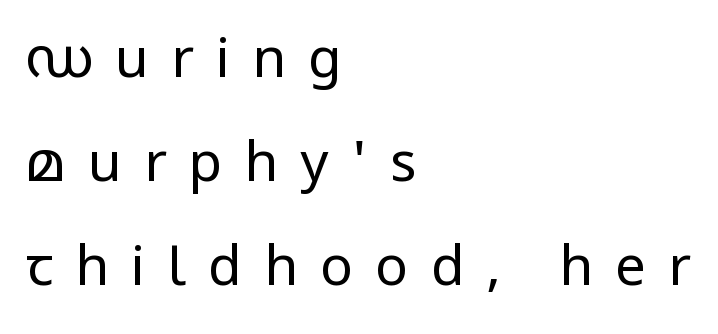
{"serif": "no", "italic": "no", "bold": "no", "weight": "regular", "width": "normal", "stroke_contrast": "low", "x_height": "medium", "monospaced": "no", "underline": "no", "align": "left", "line_spacing_ratio": 1.89, "letter_spacing": "wide", "letter_spacing_em": 0.4, "glyph_px": 55}
